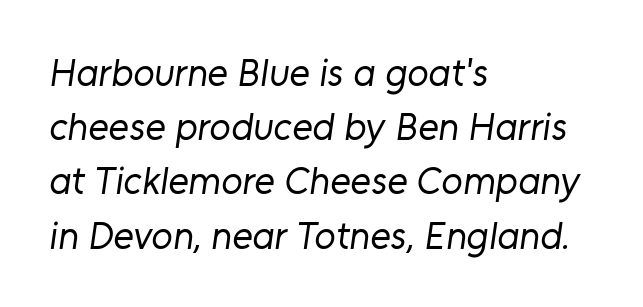
Do the characters align in a grid? No, the font is proportional. Font category for this specimen: sans-serif. Standard letterfit; no display-style spreading of the glyphs. Visually the block forms a straight wall on the left and a jagged coastline on the right. A bare baseline throughout the passage.
